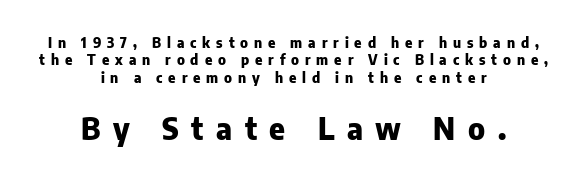
The image shows 30 px heavy sans-serif type, upright; set centered, line spacing 1.24x, unusually wide letter spacing (+0.42 em), not underlined; the second (bottom) block is 2.14x larger; low stroke contrast and a medium x-height.
